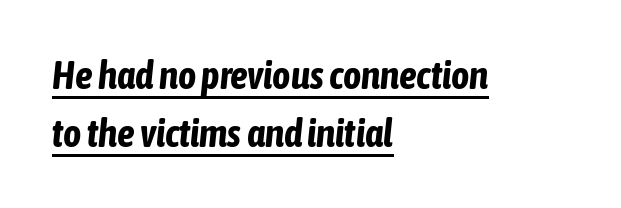
Character widths vary here, with narrow letters taking less room than wide ones. Characters are canted at an angle relative to the baseline's perpendicular. Its strokes are broad and dark, the hallmark of bold type. The rendered words wear a rule along their underside. The lines are quadded left. How are the letters spaced? Ordinarily, with no added tracking.
